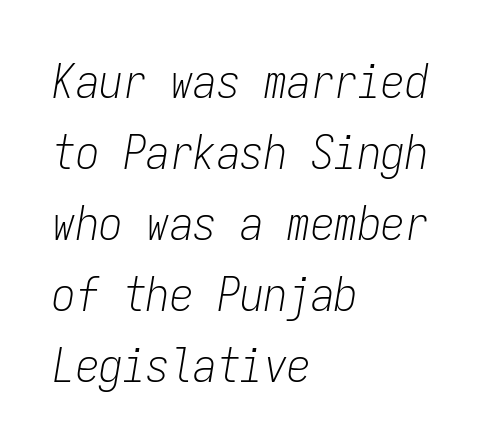
{"italic": "yes", "lean": "right", "slant_degrees": 9, "bold": "no", "weight": "light", "width": "condensed", "stroke_contrast": "low", "x_height": "medium", "monospaced": "yes", "underline": "no", "align": "left", "line_spacing": "normal", "line_spacing_ratio": 1.51, "letter_spacing": "normal", "letter_spacing_em": 0.0, "glyph_px": 47}
